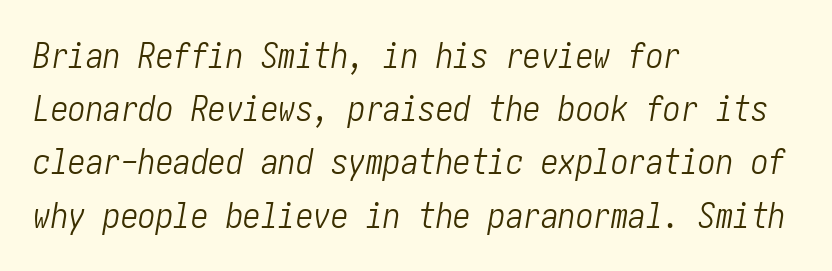
The image shows 35 px light, condensed type, italic (leaning right); set left-aligned, normal line spacing (1.52x), normal letter spacing, not underlined; low stroke contrast and a medium x-height.
